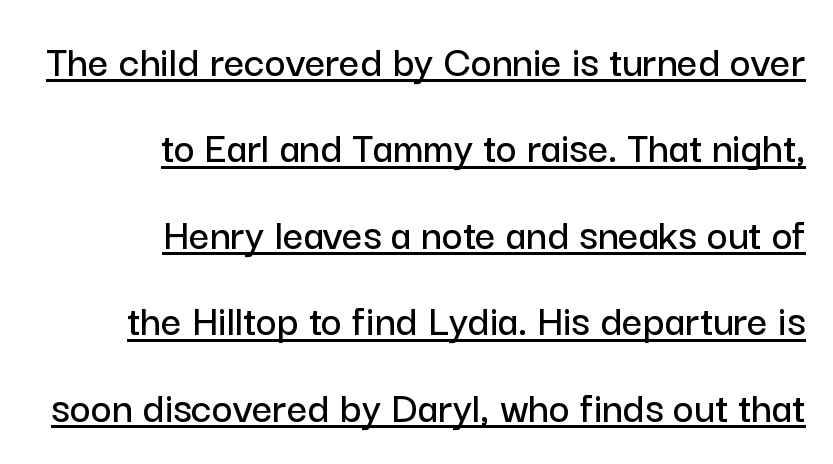
The image shows 45 px sans-serif type, upright; set right-aligned, loose line spacing (1.92x), normal letter spacing, underlined; low stroke contrast and a medium x-height.
